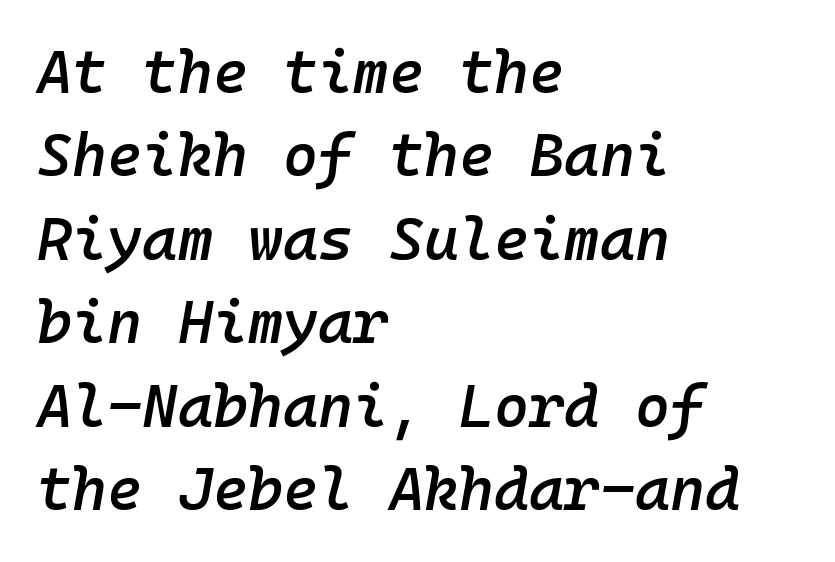
Q: Is the text bold? A: Semi-bold.
Q: Is the text italic (slanted)? A: Yes, it leans right by about 10 degrees.
Q: Is the text underlined? A: No.
Q: How is the paragraph aligned? A: Left-aligned.
Q: Is the spacing between letters normal or unusually wide? A: Normal.
Q: Is the spacing between lines tight, normal or loose? A: Normal.
Q: Width (condensed, normal, or wide)? A: Normal.
Q: Stroke contrast? A: Low.
Q: x-height? A: Medium.
Q: Monospaced? A: Yes.
